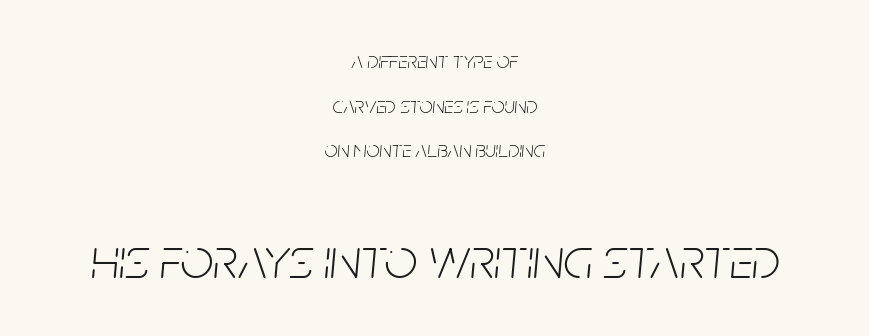
{"italic": "yes", "lean": "right", "slant_degrees": 5, "bold": "no", "weight": "light", "width": "condensed", "stroke_contrast": "low", "x_height": "large", "monospaced": "no", "underline": "no", "align": "center", "line_spacing": "loose", "line_spacing_ratio": 1.94, "letter_spacing": "normal", "letter_spacing_em": 0.0, "larger_block": "second", "size_ratio": 2.52, "glyph_px": 58}
